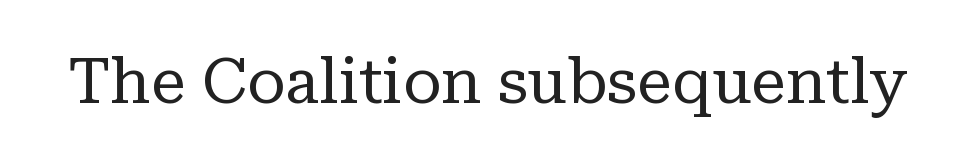
The image shows 63 px regular-weight serif type, upright; set normal letter spacing, not underlined; low stroke contrast and a medium x-height.
